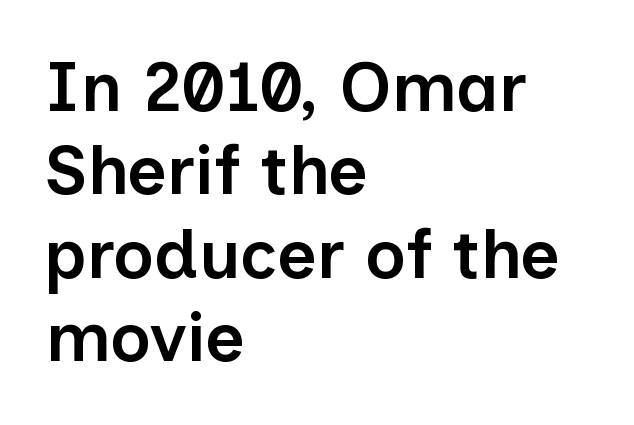
Q: Is the text bold? A: Semi-bold.
Q: Is the text italic (slanted)? A: No, it is upright.
Q: Is the typeface a serif or a sans-serif typeface? A: Sans-serif.
Q: Is the text underlined? A: No.
Q: How is the paragraph aligned? A: Left-aligned.
Q: Is the spacing between letters normal or unusually wide? A: Normal.
Q: Width (condensed, normal, or wide)? A: Normal.
Q: Stroke contrast? A: Low.
Q: x-height? A: Medium.
Q: Monospaced? A: No.
